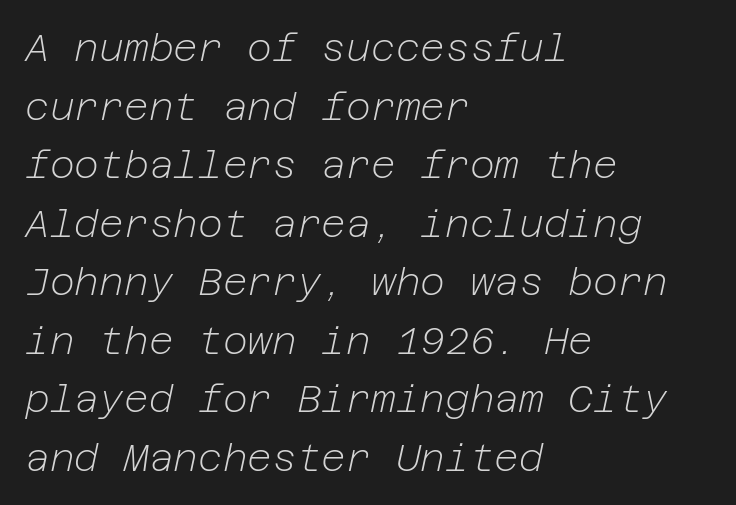
The image shows 38 px light type, italic (leaning right); set left-aligned, normal line spacing (1.54x), normal letter spacing, not underlined; low stroke contrast and a medium x-height.
